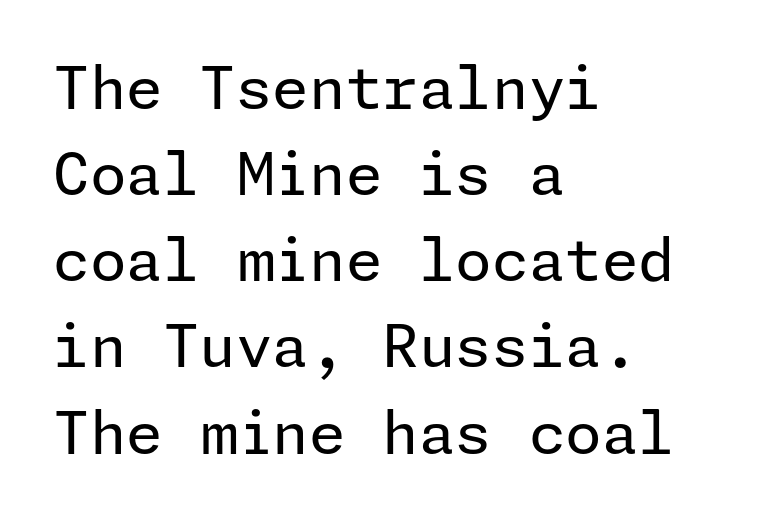
Upright lettering throughout. The type family on display is of the sans-serif kind. This sample is left-justified, so line endings fall wherever the words run out. Plain, unruled lines of type.
